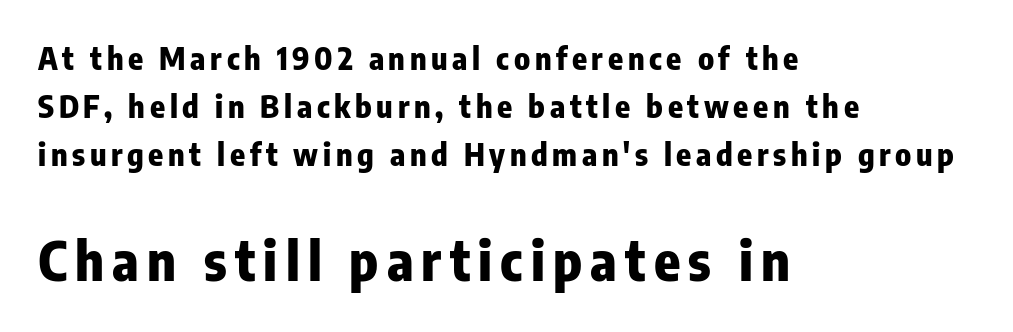
{"serif": "no", "italic": "no", "bold": "yes", "weight": "heavy", "width": "condensed", "stroke_contrast": "low", "x_height": "medium", "monospaced": "no", "underline": "no", "align": "left", "line_spacing": "normal", "line_spacing_ratio": 1.55, "larger_block": "second", "size_ratio": 1.74, "glyph_px": 54}
